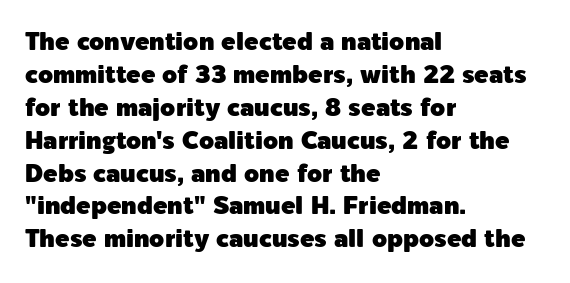
The image shows 24 px text type, upright; set left-aligned, normal line spacing (1.37x), normal letter spacing, not underlined.
